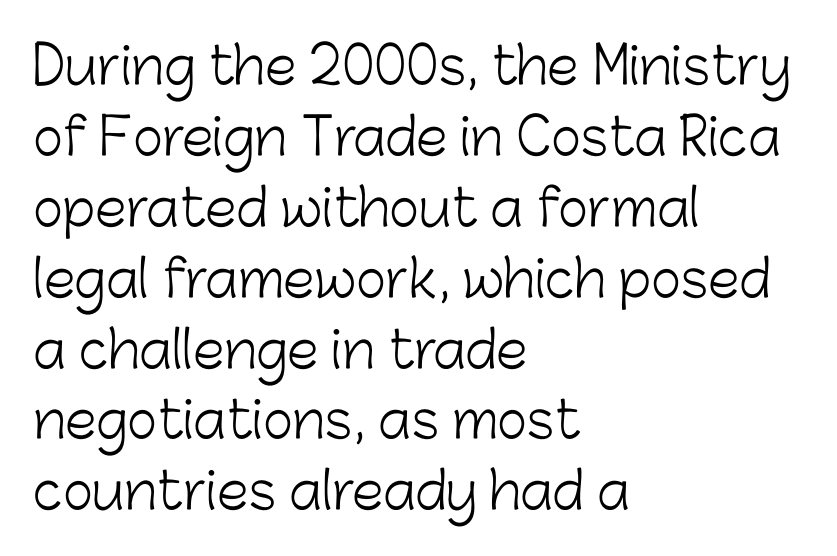
{"serif": "no", "italic": "no", "bold": "no", "weight": "light", "width": "normal", "stroke_contrast": "low", "x_height": "medium", "monospaced": "no", "underline": "no", "align": "left", "line_spacing": "normal", "line_spacing_ratio": 1.39, "letter_spacing": "normal", "letter_spacing_em": 0.0, "glyph_px": 51}
